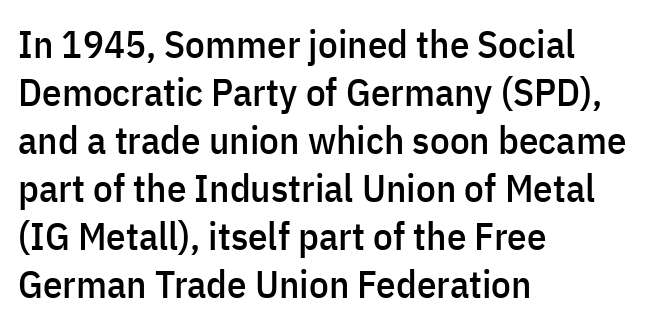
Q: Is the text italic (slanted)? A: No, it is upright.
Q: Is the typeface a serif or a sans-serif typeface? A: Sans-serif.
Q: Is the text underlined? A: No.
Q: How is the paragraph aligned? A: Left-aligned.
Q: Is the spacing between letters normal or unusually wide? A: Normal.
Q: Width (condensed, normal, or wide)? A: Condensed.
Q: Stroke contrast? A: Low.
Q: x-height? A: Medium.
Q: Monospaced? A: No.
